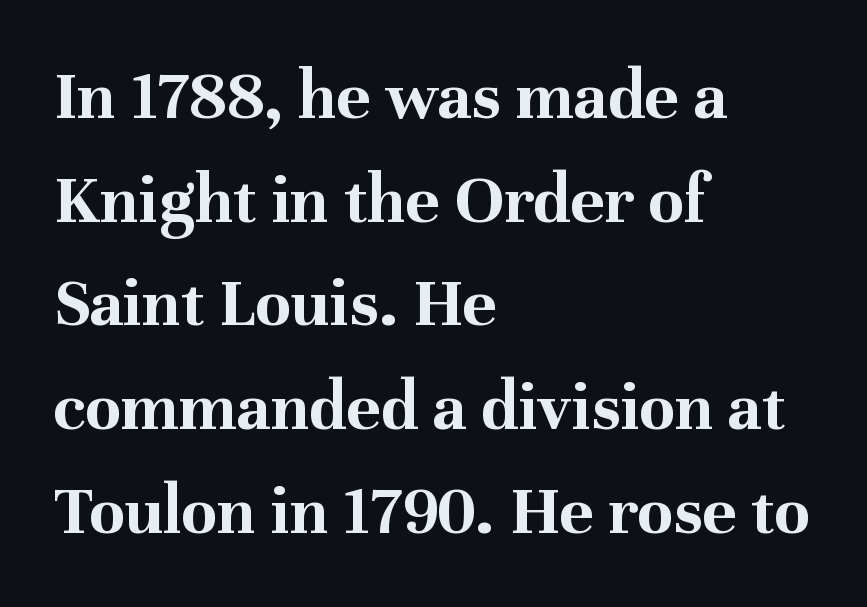
{"serif": "yes", "italic": "no", "bold": "yes", "weight": "bold", "width": "normal", "stroke_contrast": "medium", "x_height": "medium", "monospaced": "no", "underline": "no", "align": "left", "line_spacing": "normal", "line_spacing_ratio": 1.44, "letter_spacing": "normal", "letter_spacing_em": 0.0, "glyph_px": 72}
